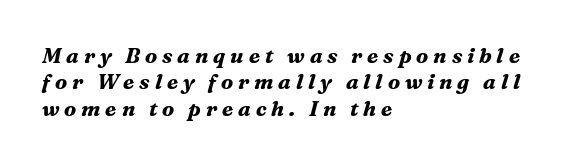
The image shows 21 px bold type, italic (leaning right); set left-aligned, normal line spacing (1.26x), unusually wide letter spacing (+0.23 em), not underlined.
